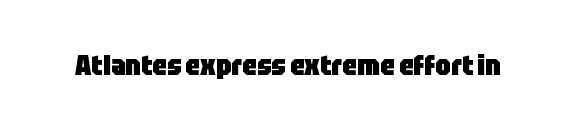
The image shows 28 px heavy, condensed sans-serif type, upright; set normal letter spacing, not underlined; low stroke contrast and a large x-height.
